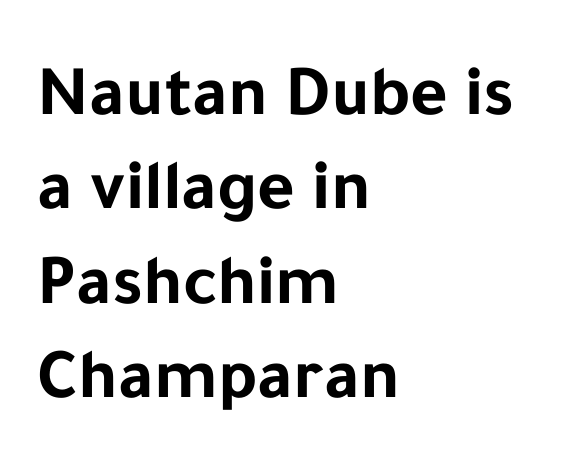
The image shows 72 px bold sans-serif type, upright; set left-aligned, normal line spacing (1.31x), normal letter spacing, not underlined; low stroke contrast and a medium x-height.
